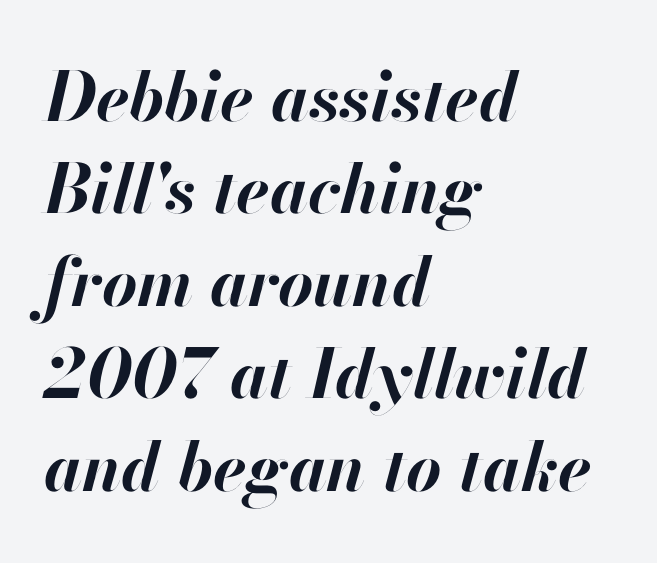
{"italic": "yes", "lean": "right", "slant_degrees": 13, "bold": "yes", "weight": "bold", "width": "normal", "stroke_contrast": "high", "x_height": "small", "monospaced": "no", "underline": "no", "align": "left", "line_spacing": "normal", "line_spacing_ratio": 1.36, "letter_spacing": "normal", "letter_spacing_em": 0.0, "glyph_px": 68}
